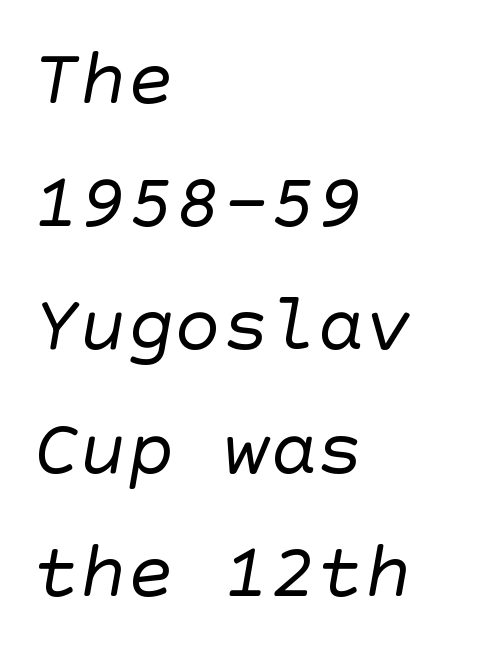
{"serif": "no", "bold": "no", "weight": "regular", "width": "normal", "stroke_contrast": "low", "x_height": "large", "underline": "no", "align": "left", "line_spacing": "normal", "line_spacing_ratio": 1.56, "letter_spacing": "normal", "letter_spacing_em": 0.0, "glyph_px": 79}
